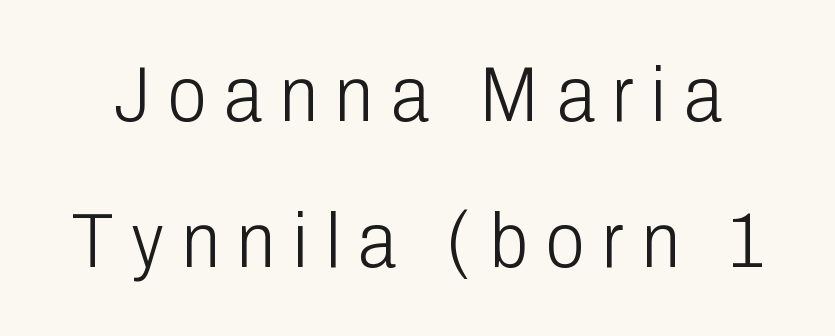
Looks like regular typesetting: each glyph gets only the width it needs. If you drew a line through each stem, it would be perfectly vertical. Decoration check: the copy has no underline. Spacing between characters has been opened up far beyond the box default.
